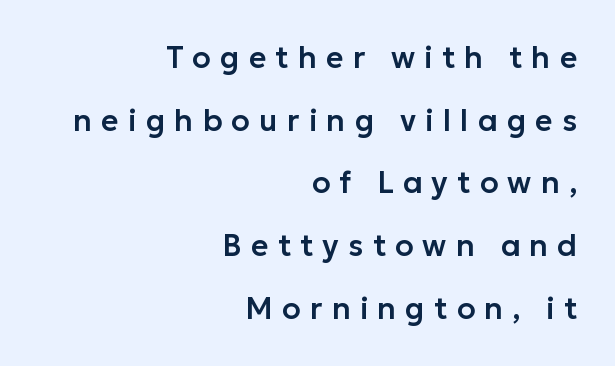
Spacing verdict: proportional, widths tailored to each character. Loosely led — the rows are spread out. The passage shown is not underscored anywhere. In terms of letterspacing, this is a distinctly airy, spread setting. Horizontal alignment here is rightward, an uncommon choice for prose.
